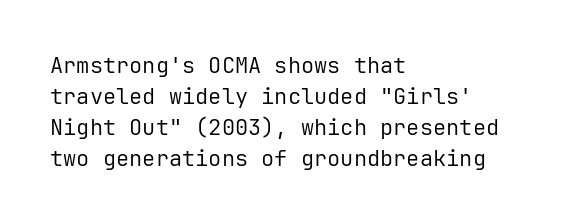
{"italic": "no", "bold": "no", "underline": "no", "align": "left", "line_spacing": "normal", "line_spacing_ratio": 1.41, "letter_spacing": "normal", "letter_spacing_em": 0.0, "glyph_px": 22}
